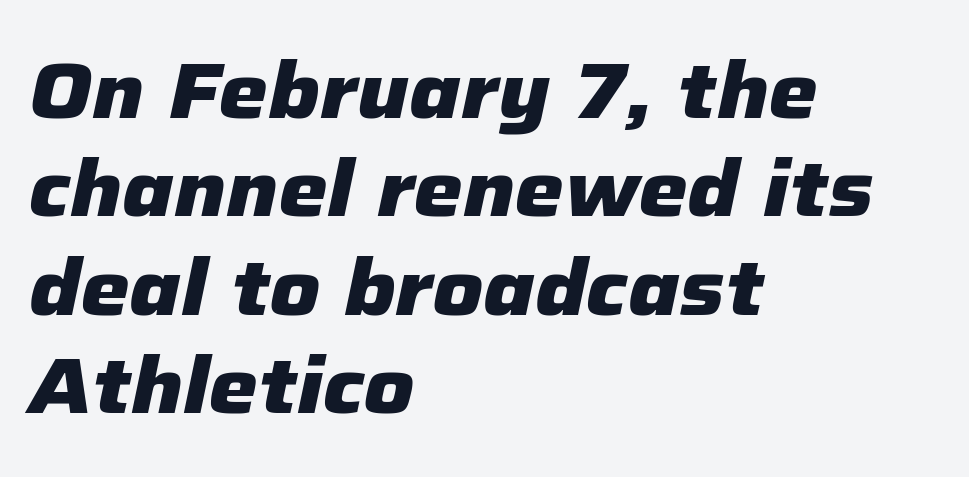
The image shows 78 px heavy type, italic (leaning right); set left-aligned, normal line spacing (1.26x), normal letter spacing, not underlined; low stroke contrast and a medium x-height.
